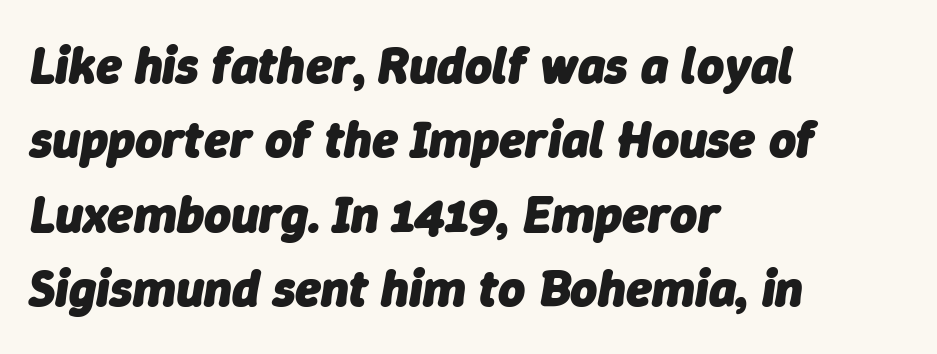
{"italic": "yes", "lean": "right", "slant_degrees": 9, "bold": "yes", "weight": "heavy", "width": "normal", "stroke_contrast": "low", "x_height": "medium", "monospaced": "no", "underline": "no", "align": "left", "line_spacing": "normal", "line_spacing_ratio": 1.43, "letter_spacing": "normal", "letter_spacing_em": 0.0, "glyph_px": 52}
